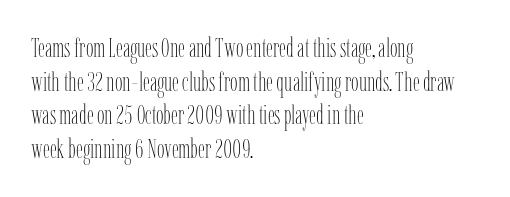
{"italic": "no", "bold": "no", "underline": "no", "align": "left", "line_spacing": "normal", "line_spacing_ratio": 1.25, "letter_spacing": "normal", "letter_spacing_em": 0.0, "glyph_px": 27}
